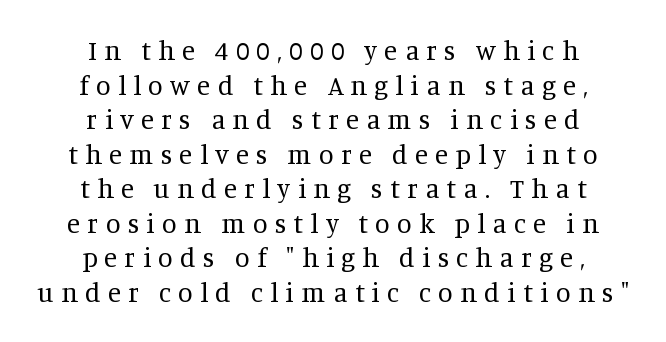
The image shows 27 px text type, upright; set centered, normal line spacing (1.28x), unusually wide letter spacing (+0.27 em), not underlined.
